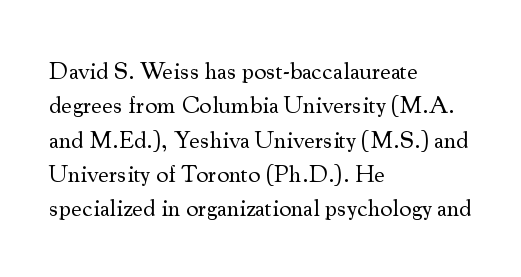
Q: Is the text bold? A: No.
Q: Is the text italic (slanted)? A: No, it is upright.
Q: Is the text underlined? A: No.
Q: How is the paragraph aligned? A: Left-aligned.
Q: Is the spacing between letters normal or unusually wide? A: Normal.
Q: Is the spacing between lines tight, normal or loose? A: Normal.
